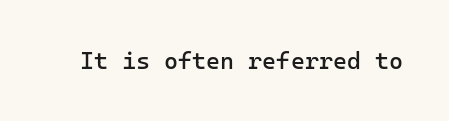
{"italic": "no", "bold": "no", "underline": "no", "letter_spacing": "normal", "letter_spacing_em": 0.0, "glyph_px": 24}
